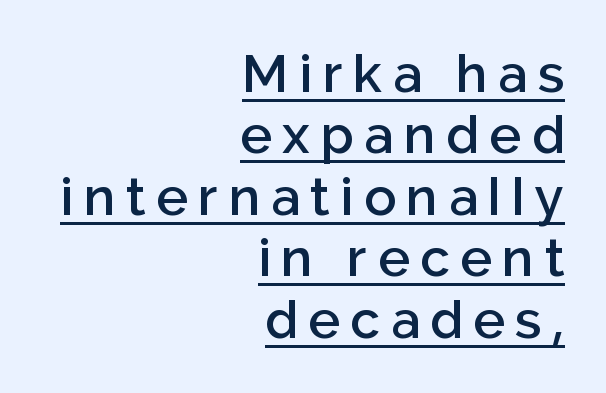
It's the straight-up-and-down kind of type. To sum up the face: it is a sans, with no serifs. The paragraph has a hard right edge and a soft left edge. Look at the stroke-to-counter ratio: somewhat heavy, a semibold. Observe the wide spacing: letters keep a clear distance from each other. Is there an underline? Yes — a line sits under the letters.
